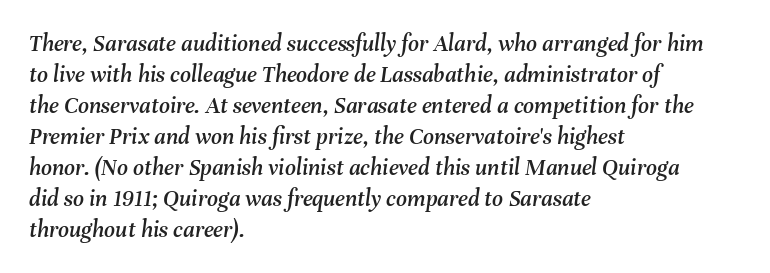
The image shows 24 px text type, italic (leaning right); set left-aligned, normal line spacing (1.29x), normal letter spacing, not underlined.
